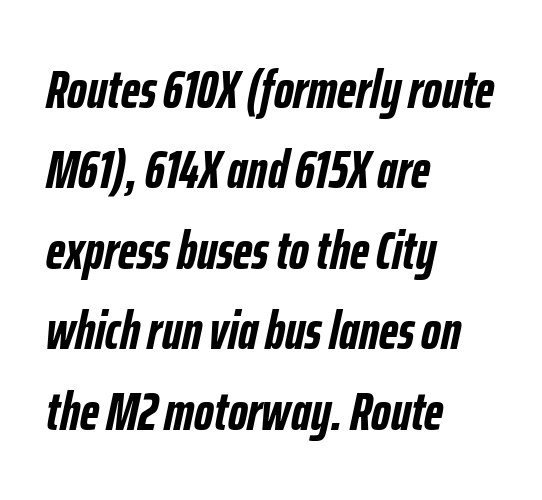
The image shows 54 px semibold, condensed type, italic (leaning right); set left-aligned, normal line spacing (1.49x), normal letter spacing, not underlined; low stroke contrast and a medium x-height.
